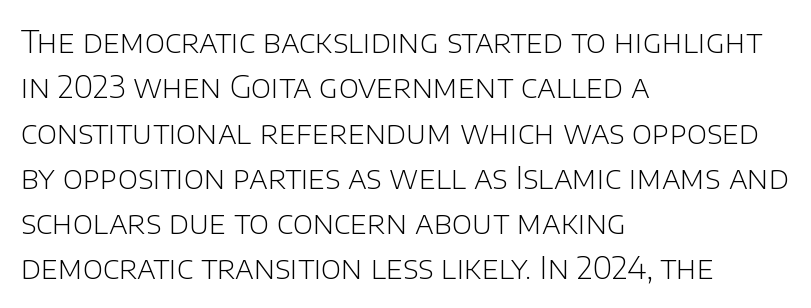
Character widths vary here, with narrow letters taking less room than wide ones. The typography opts for an upright posture over an oblique one. A student would call this left alignment; a typographer would say flush left, rag right. Rule under the text: the space is simply empty.
